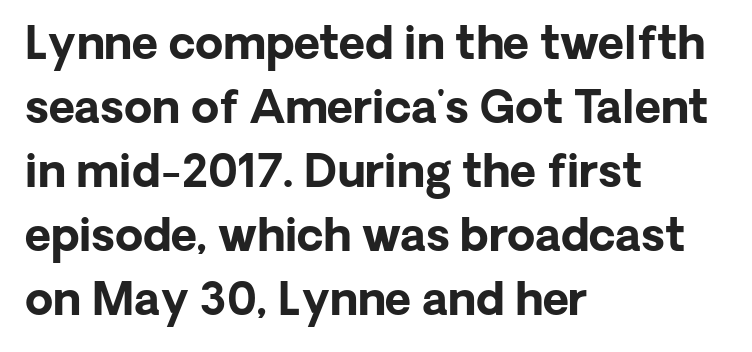
{"serif": "no", "italic": "no", "bold": "yes", "weight": "bold", "width": "normal", "stroke_contrast": "low", "x_height": "medium", "monospaced": "no", "underline": "no", "align": "left", "line_spacing": "normal", "line_spacing_ratio": 1.42, "letter_spacing": "normal", "letter_spacing_em": 0.0, "glyph_px": 45}
